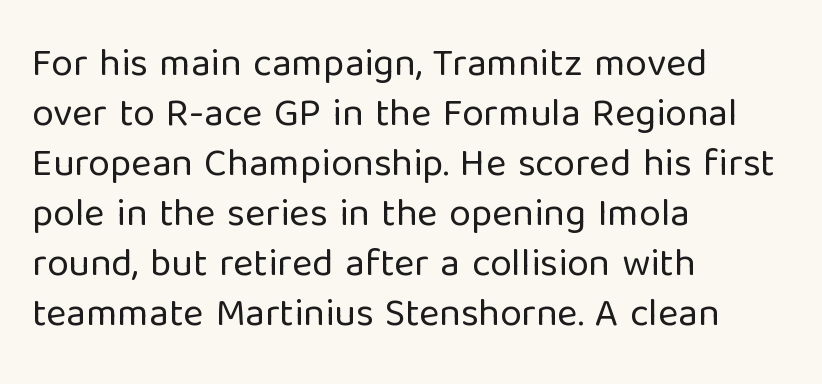
Summary of vertical rhythm: regular, with standard interline spacing. The strokes are not fattened; the text isn't bold. Visually the block forms a straight wall on the left and a jagged coastline on the right. Tracking here is standard; glyphs follow each other at the usual distance. The baseline area is clear. Notice how the stems are strictly vertical — no italics here.
